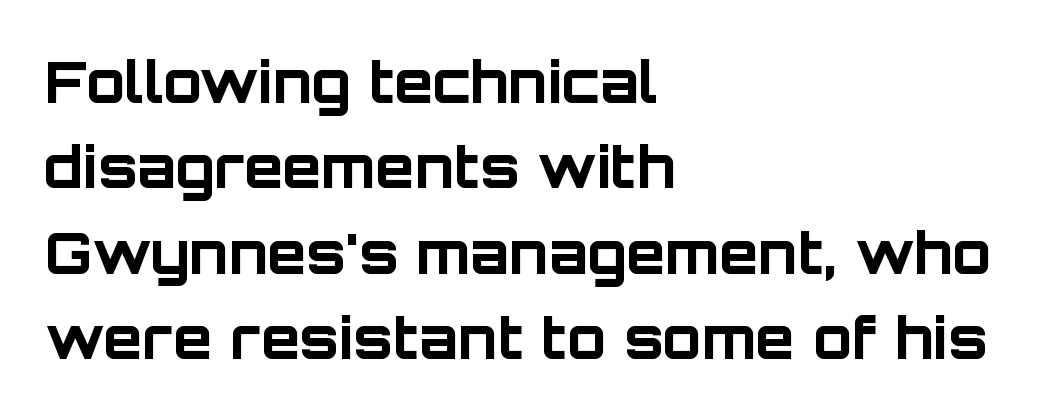
Type style note: lacks serifs. Whoever set this chose a conventional vertical rhythm. Set as a true bold cut, around the 700 mark. Each line starts at the same left margin while the right side varies.
